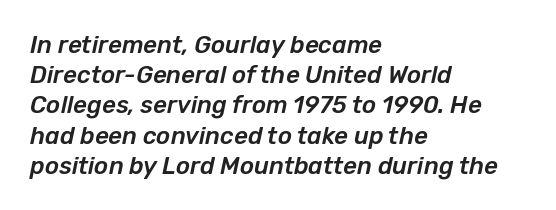
Underline: absent. An italicized treatment has been applied to the whole sample. Is there much room between lines? A standard amount, neither cramped nor airy. These lines keep a tight, regular rhythm from letter to letter. Casual observation: everything's shoved over to the left.
